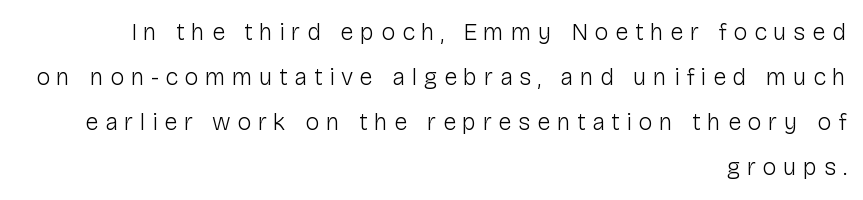
{"italic": "no", "bold": "no", "underline": "no", "align": "right", "line_spacing_ratio": 1.88, "letter_spacing": "wide", "letter_spacing_em": 0.27, "glyph_px": 24}
